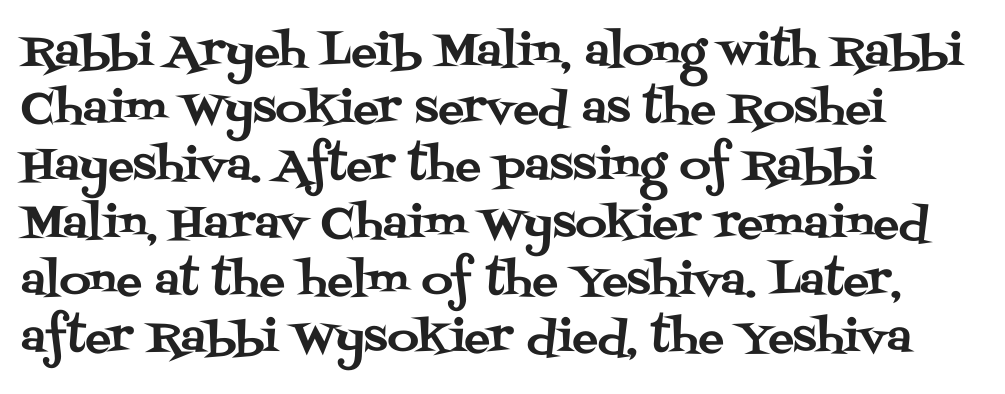
Q: Is the text italic (slanted)? A: No, it is upright.
Q: Is the typeface a serif or a sans-serif typeface? A: Serif.
Q: Is the text underlined? A: No.
Q: How is the paragraph aligned? A: Left-aligned.
Q: Is the spacing between letters normal or unusually wide? A: Normal.
Q: Is the spacing between lines tight, normal or loose? A: Normal.
Q: Width (condensed, normal, or wide)? A: Normal.
Q: Stroke contrast? A: Medium.
Q: x-height? A: Large.
Q: Monospaced? A: No.
